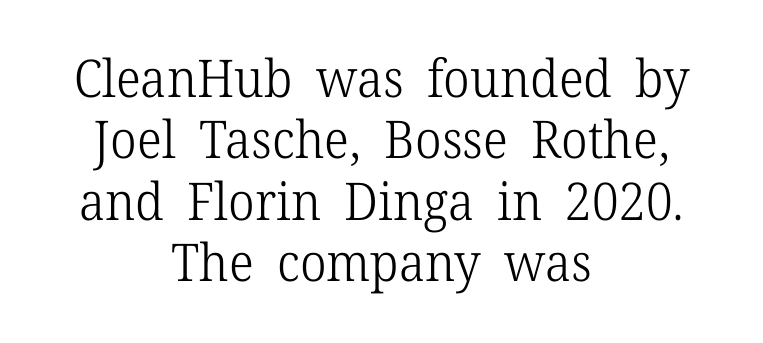
{"serif": "yes", "italic": "no", "bold": "no", "weight": "light", "width": "normal", "stroke_contrast": "low", "x_height": "medium", "monospaced": "no", "underline": "no", "align": "center", "line_spacing_ratio": 1.18, "letter_spacing": "normal", "letter_spacing_em": 0.0, "glyph_px": 52}
